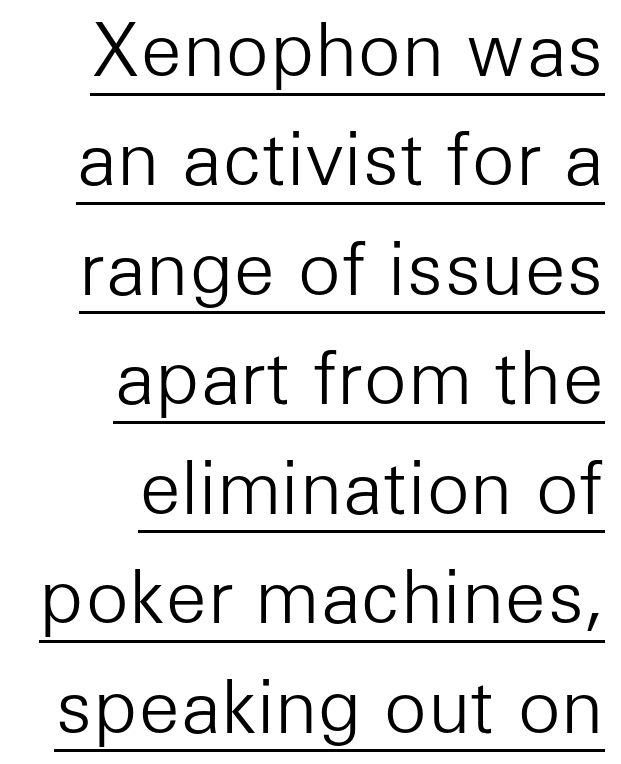
The image shows 72 px light sans-serif type, upright; set right-aligned, normal line spacing (1.52x), normal letter spacing, underlined; low stroke contrast and a medium x-height.
